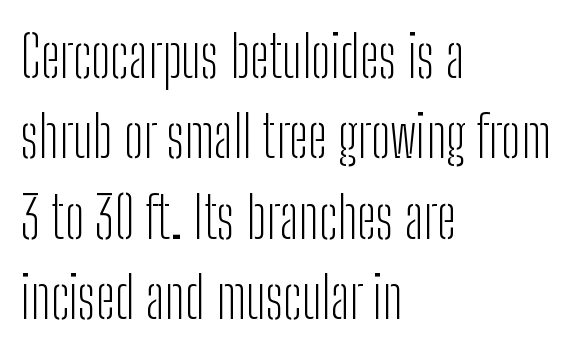
{"serif": "no", "italic": "no", "bold": "no", "weight": "light", "width": "condensed", "stroke_contrast": "low", "x_height": "medium", "monospaced": "no", "underline": "no", "align": "left", "line_spacing": "normal", "line_spacing_ratio": 1.41, "letter_spacing": "normal", "letter_spacing_em": 0.0, "glyph_px": 57}
